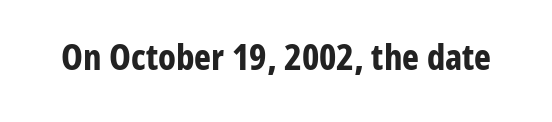
The text was rendered using a sans face with plain stroke endings. The gap between lines stays unmarked. What stands out about the letter spacing? Nothing — it is the standard amount. Strong, thick strokes mark this as bold type. Ascenders rise straight up at ninety degrees. The rendering uses natural spacing where letterforms have individual widths.
